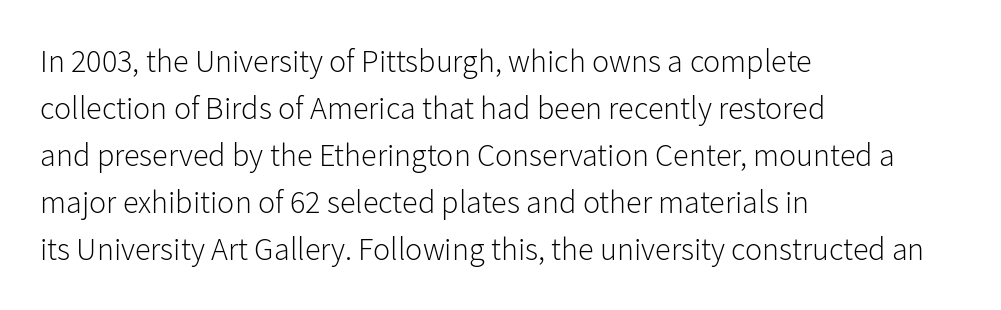
The image shows 32 px light sans-serif type, upright; set left-aligned, normal line spacing (1.47x), normal letter spacing, not underlined; low stroke contrast and a medium x-height.
